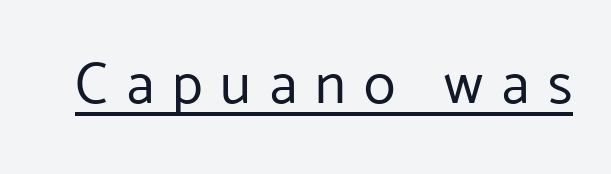
The image shows 58 px regular-weight sans-serif type, upright; set unusually wide letter spacing (+0.31 em), underlined; low stroke contrast and a medium x-height.
